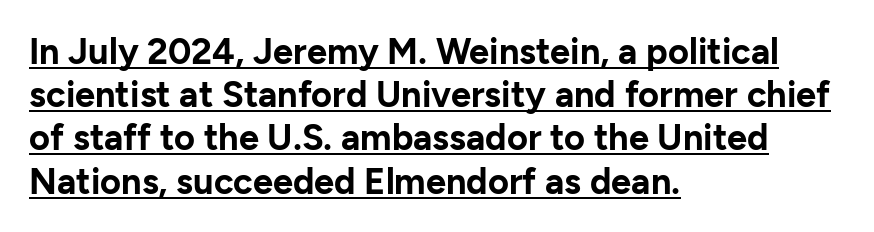
{"serif": "no", "italic": "no", "bold": "yes", "weight": "bold", "width": "normal", "stroke_contrast": "low", "x_height": "medium", "monospaced": "no", "underline": "yes", "align": "left", "line_spacing_ratio": 1.2, "letter_spacing": "normal", "letter_spacing_em": 0.0, "glyph_px": 36}
